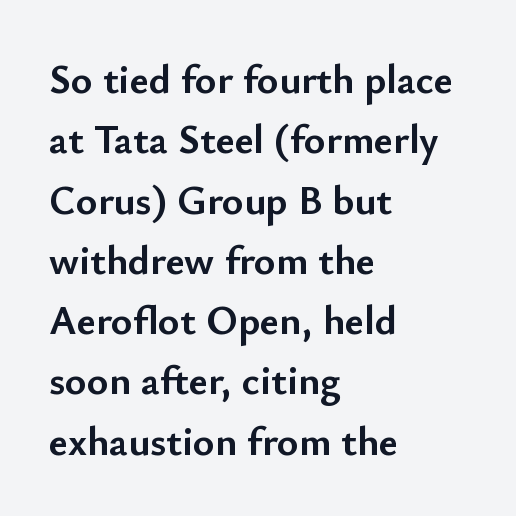
{"serif": "no", "italic": "no", "bold": "yes", "weight": "semibold", "width": "normal", "stroke_contrast": "low", "x_height": "small", "monospaced": "no", "underline": "no", "align": "left", "line_spacing": "normal", "line_spacing_ratio": 1.47, "letter_spacing": "normal", "letter_spacing_em": 0.0, "glyph_px": 41}
